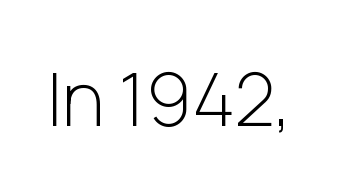
Q: Is the text bold? A: No.
Q: Is the text italic (slanted)? A: No, it is upright.
Q: Is the typeface a serif or a sans-serif typeface? A: Sans-serif.
Q: Is the text underlined? A: No.
Q: Is the spacing between letters normal or unusually wide? A: Normal.
Q: Width (condensed, normal, or wide)? A: Normal.
Q: Stroke contrast? A: Low.
Q: x-height? A: Medium.
Q: Monospaced? A: No.
